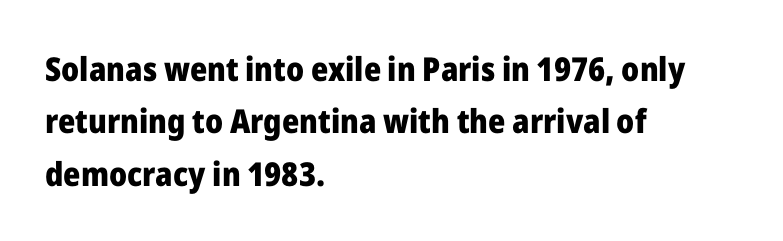
{"serif": "no", "italic": "no", "bold": "yes", "weight": "heavy", "width": "normal", "stroke_contrast": "low", "x_height": "medium", "monospaced": "no", "underline": "no", "align": "left", "line_spacing": "normal", "line_spacing_ratio": 1.59, "letter_spacing": "normal", "letter_spacing_em": 0.0, "glyph_px": 33}
